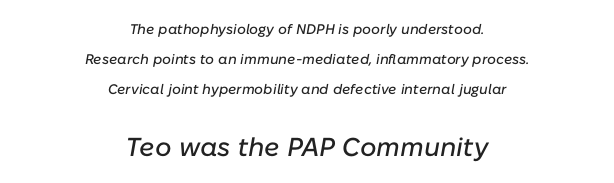
Q: Is the text italic (slanted)? A: Yes, it leans right by about 10 degrees.
Q: Is the text underlined? A: No.
Q: How is the paragraph aligned? A: Centered.
Q: Is the spacing between letters normal or unusually wide? A: Normal.
Q: Is the spacing between lines tight, normal or loose? A: Loose.
Q: Which block of text is set in a larger size, the first (top) or the second (bottom)? A: The second (bottom) one.
